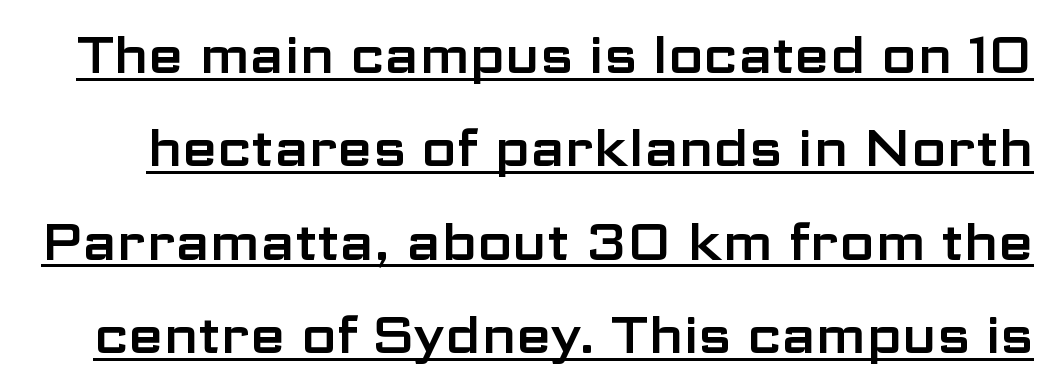
Q: Is the text italic (slanted)? A: No, it is upright.
Q: Is the typeface a serif or a sans-serif typeface? A: Sans-serif.
Q: Is the text underlined? A: Yes.
Q: Is the spacing between letters normal or unusually wide? A: Normal.
Q: Width (condensed, normal, or wide)? A: Wide.
Q: Stroke contrast? A: Low.
Q: x-height? A: Medium.
Q: Monospaced? A: No.
